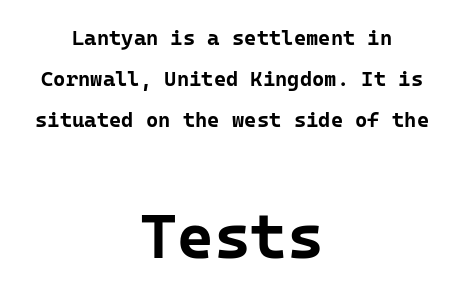
{"serif": "no", "italic": "no", "bold": "yes", "weight": "bold", "width": "normal", "stroke_contrast": "low", "x_height": "medium", "monospaced": "yes", "underline": "no", "align": "center", "line_spacing": "loose", "line_spacing_ratio": 1.96, "letter_spacing": "normal", "letter_spacing_em": 0.0, "larger_block": "second", "size_ratio": 3.0, "glyph_px": 63}
